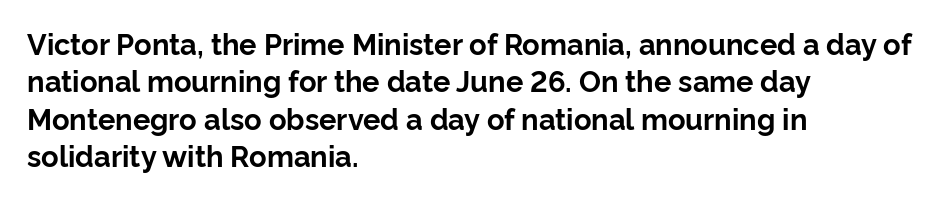
{"serif": "no", "italic": "no", "bold": "yes", "weight": "bold", "width": "normal", "stroke_contrast": "low", "x_height": "medium", "monospaced": "no", "underline": "no", "align": "left", "line_spacing": "normal", "line_spacing_ratio": 1.29, "letter_spacing": "normal", "letter_spacing_em": 0.0, "glyph_px": 29}
